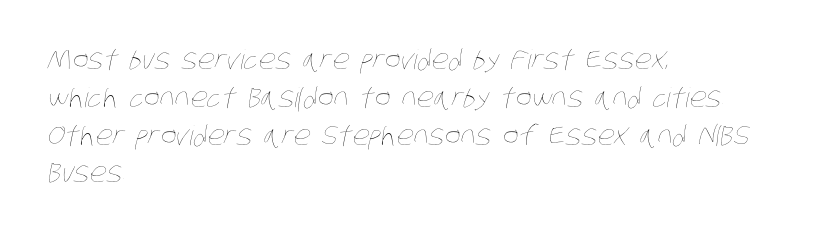
Q: Is the text bold? A: No.
Q: Is the text underlined? A: No.
Q: How is the paragraph aligned? A: Left-aligned.
Q: Is the spacing between letters normal or unusually wide? A: Normal.
Q: Is the spacing between lines tight, normal or loose? A: Normal.
